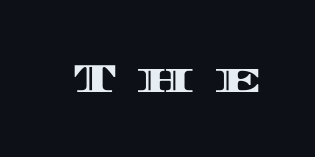
Notice how the stems are strictly vertical — no italics here. The face used here is proportionally spaced, like ordinary book or web type. Compared with typical body copy, the letter spacing here is much looser. Honestly, there is no underline to notice here at all.
